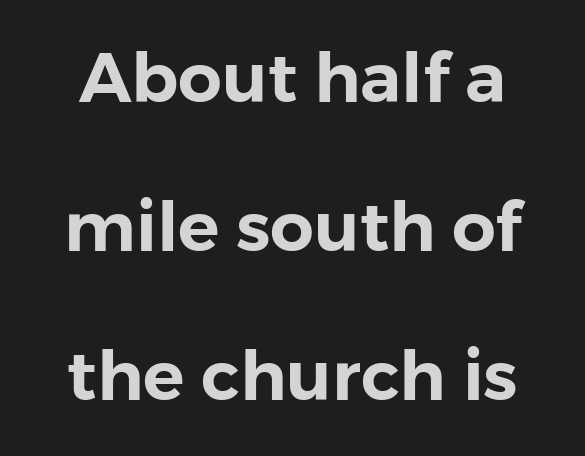
Look at the bottom of the vertical strokes: they stop flat, with no serifs. Letters rest on an invisible, unmarked baseline. This sample trades compactness for vertical openness between lines. The face used here is rendered with its standard letterfit. The typography opts for an upright posture over an oblique one. Looks like regular typesetting: each glyph gets only the width it needs.
